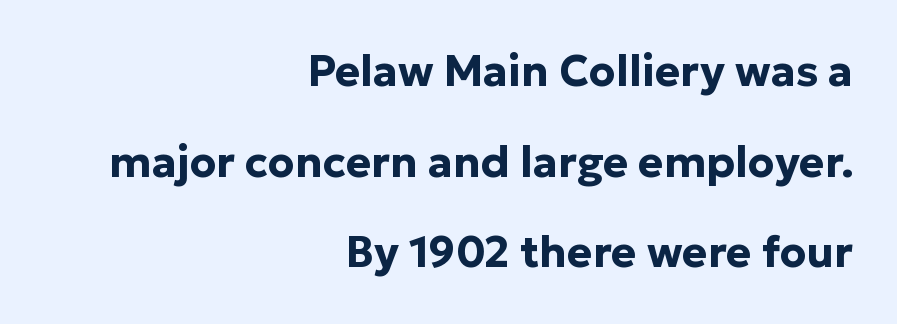
The image shows 43 px bold sans-serif type, upright; set right-aligned, loose line spacing (2.11x), normal letter spacing, not underlined; low stroke contrast and a medium x-height.
